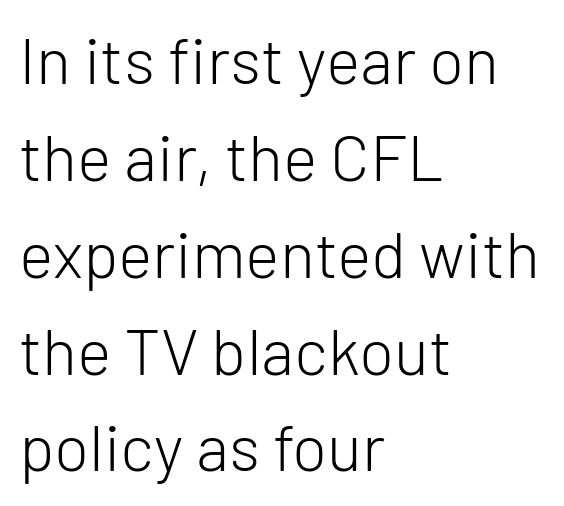
The image shows 65 px light sans-serif type, upright; set left-aligned, normal line spacing (1.49x), normal letter spacing, not underlined; low stroke contrast and a medium x-height.
